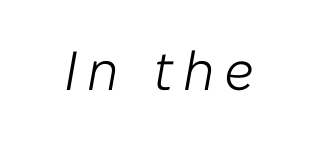
Q: Is the text bold? A: No.
Q: Is the text italic (slanted)? A: Yes, it leans right by about 10 degrees.
Q: Is the text underlined? A: No.
Q: Width (condensed, normal, or wide)? A: Normal.
Q: Stroke contrast? A: Low.
Q: x-height? A: Medium.
Q: Monospaced? A: No.
